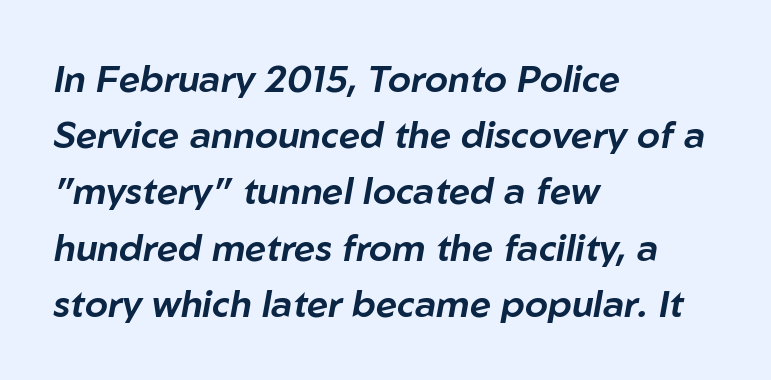
The image shows 37 px text type, italic (leaning right); set left-aligned, normal line spacing (1.52x), normal letter spacing, not underlined; low stroke contrast and a medium x-height.
